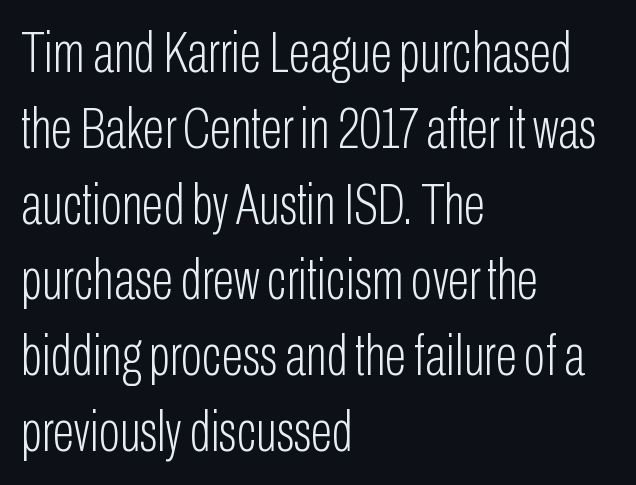
This sample is left-justified, so line endings fall wherever the words run out. Think standard paragraph weight, or any step lighter than that. Underlining? Definitely not there. Grotesque or geometric, the face here clearly has no serifs.
